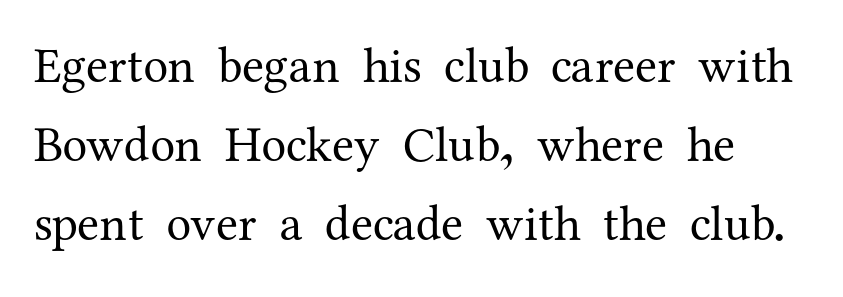
The image shows 50 px regular-weight serif type, upright; set normal line spacing (1.58x), normal letter spacing, not underlined; medium stroke contrast and a medium x-height.
